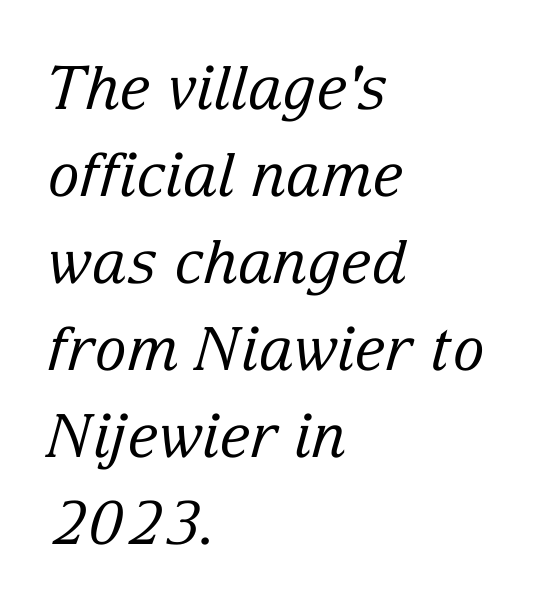
Q: Is the text bold? A: No.
Q: Is the text italic (slanted)? A: Yes, it leans right by about 15 degrees.
Q: Is the typeface a serif or a sans-serif typeface? A: Serif.
Q: Is the text underlined? A: No.
Q: How is the paragraph aligned? A: Left-aligned.
Q: Is the spacing between letters normal or unusually wide? A: Normal.
Q: Is the spacing between lines tight, normal or loose? A: Normal.
Q: Width (condensed, normal, or wide)? A: Normal.
Q: Stroke contrast? A: Low.
Q: x-height? A: Medium.
Q: Monospaced? A: No.
